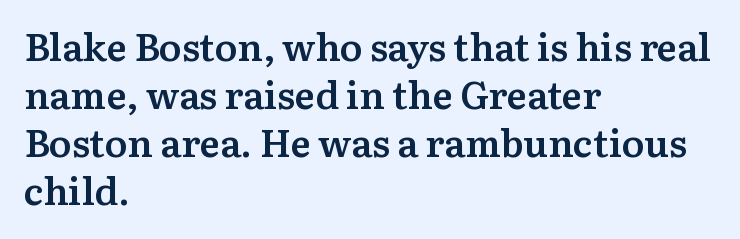
Q: Is the text bold? A: Semi-bold.
Q: Is the text italic (slanted)? A: No, it is upright.
Q: Is the typeface a serif or a sans-serif typeface? A: Serif.
Q: Is the text underlined? A: No.
Q: How is the paragraph aligned? A: Left-aligned.
Q: Is the spacing between letters normal or unusually wide? A: Normal.
Q: Is the spacing between lines tight, normal or loose? A: Normal.
Q: Width (condensed, normal, or wide)? A: Normal.
Q: Stroke contrast? A: Medium.
Q: x-height? A: Medium.
Q: Monospaced? A: No.
